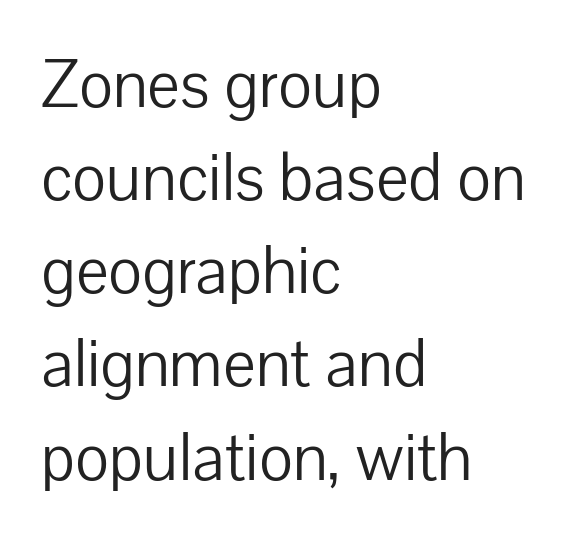
Q: Is the text bold? A: No.
Q: Is the text italic (slanted)? A: No, it is upright.
Q: Is the typeface a serif or a sans-serif typeface? A: Sans-serif.
Q: Is the text underlined? A: No.
Q: How is the paragraph aligned? A: Left-aligned.
Q: Is the spacing between letters normal or unusually wide? A: Normal.
Q: Is the spacing between lines tight, normal or loose? A: Normal.
Q: Width (condensed, normal, or wide)? A: Normal.
Q: Stroke contrast? A: Low.
Q: x-height? A: Medium.
Q: Monospaced? A: No.
